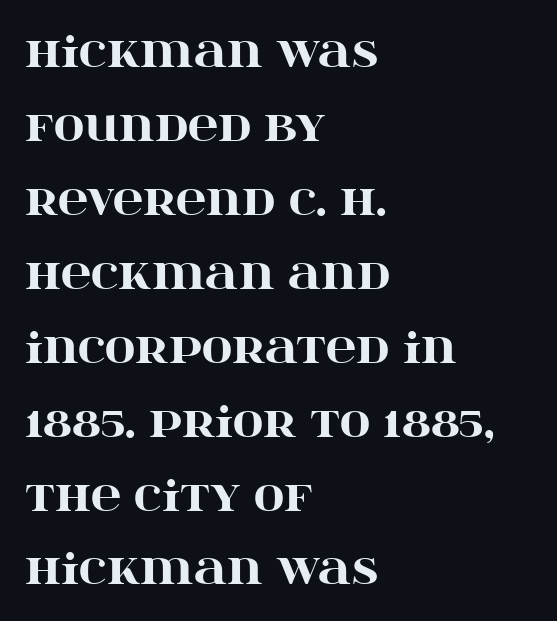
Q: Is the text bold? A: Yes.
Q: Is the text italic (slanted)? A: No, it is upright.
Q: Is the typeface a serif or a sans-serif typeface? A: Serif.
Q: Is the text underlined? A: No.
Q: How is the paragraph aligned? A: Left-aligned.
Q: Is the spacing between letters normal or unusually wide? A: Normal.
Q: Width (condensed, normal, or wide)? A: Wide.
Q: Stroke contrast? A: High.
Q: x-height? A: Large.
Q: Monospaced? A: No.
